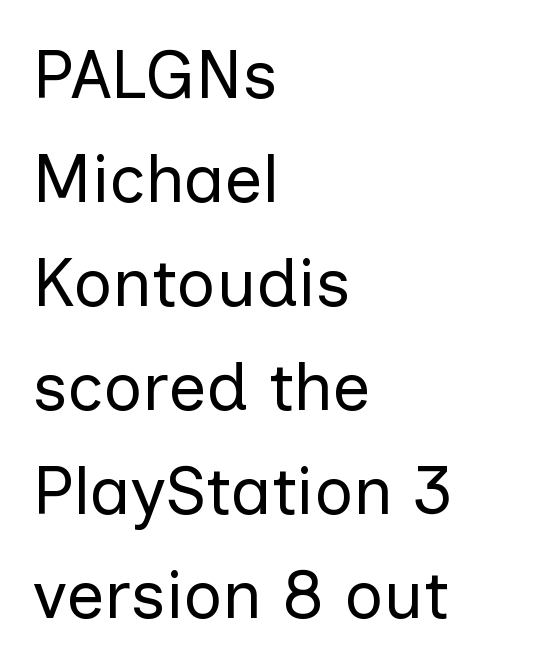
Q: Is the text bold? A: No.
Q: Is the text italic (slanted)? A: No, it is upright.
Q: Is the typeface a serif or a sans-serif typeface? A: Sans-serif.
Q: Is the text underlined? A: No.
Q: How is the paragraph aligned? A: Left-aligned.
Q: Is the spacing between letters normal or unusually wide? A: Normal.
Q: Is the spacing between lines tight, normal or loose? A: Normal.
Q: Width (condensed, normal, or wide)? A: Normal.
Q: Stroke contrast? A: Low.
Q: x-height? A: Medium.
Q: Monospaced? A: No.
